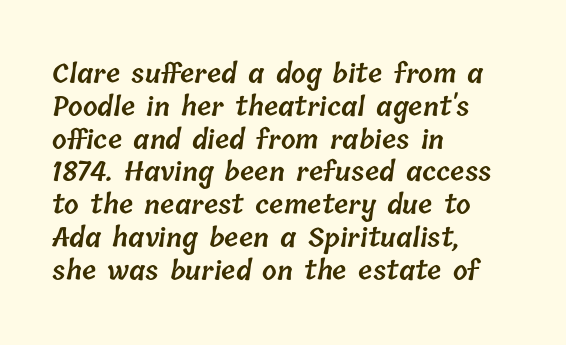
Letters rest on an invisible, unmarked baseline. One glance says typical: line gaps are just what's usual. This is moderately heavy type, rendered in semibold. The line texture is even and compact thanks to regular tracking.
